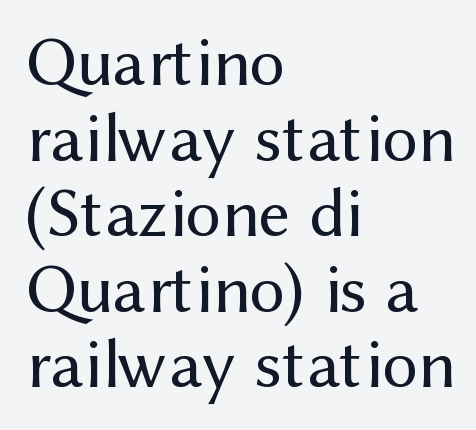
The image shows 70 px regular-weight sans-serif type, upright; set left-aligned, tight line spacing (1.08x), normal letter spacing, not underlined; medium stroke contrast and a medium x-height.
